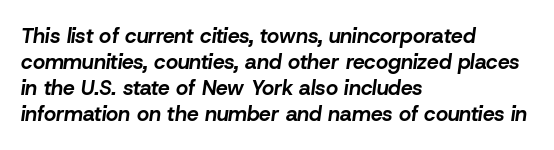
The image shows 21 px bold type, italic (leaning right); set left-aligned, line spacing 1.24x, normal letter spacing, not underlined.
